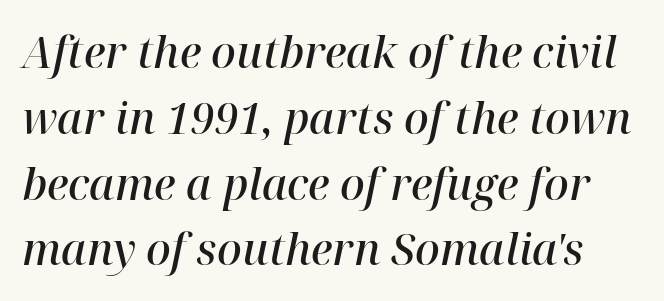
{"serif": "yes", "italic": "yes", "lean": "right", "slant_degrees": 12, "bold": "semi", "weight": "semibold", "width": "normal", "stroke_contrast": "high", "x_height": "medium", "monospaced": "no", "underline": "no", "line_spacing": "normal", "line_spacing_ratio": 1.53, "letter_spacing": "normal", "letter_spacing_em": 0.0, "glyph_px": 43}
